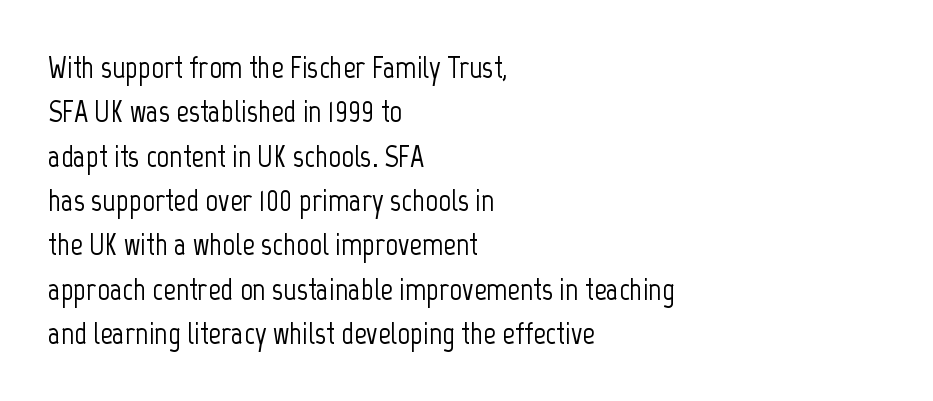
This is sans-serif lettering, the kind often seen on screens and signage. Notice how the passage keeps a crisp vertical edge on the left only. A typesetter would call this proportional, since set widths differ per character. Each word holds together tightly as a unit, with standard inter-letter gaps.
